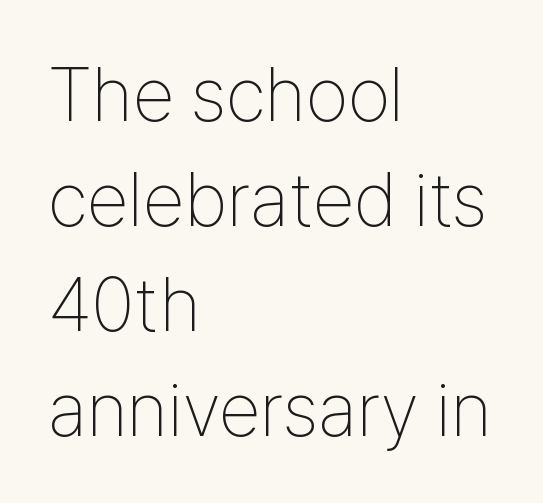
The image shows 76 px thin, condensed sans-serif type, upright; set left-aligned, normal line spacing (1.38x), normal letter spacing, not underlined; low stroke contrast and a medium x-height.
